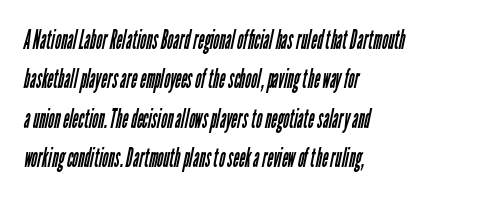
Baseline-to-baseline distance is the conventional proportion of letter height. Ink coverage per letter is moderate at most. Clear beneath every line of the passage. Is the letter spacing exaggerated? No — it looks like the ordinary default.
